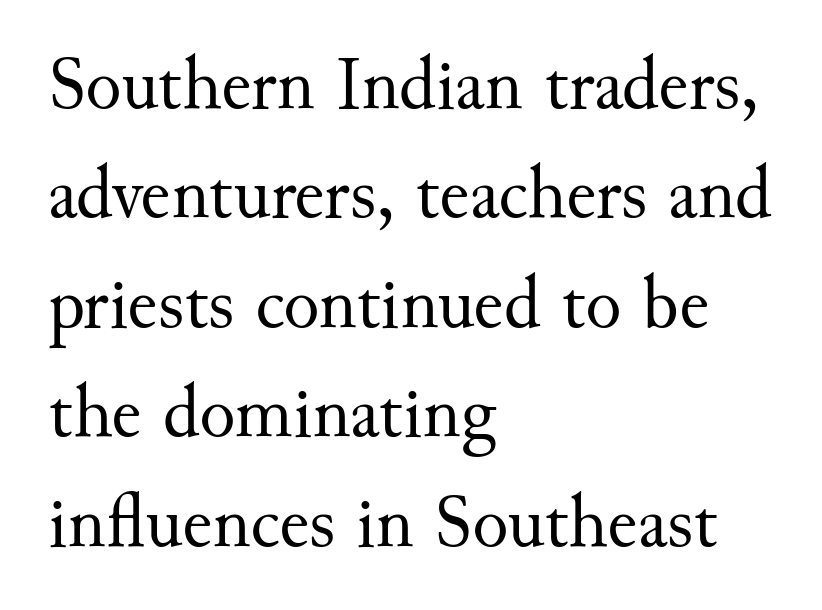
{"serif": "yes", "italic": "no", "bold": "no", "weight": "regular", "width": "normal", "stroke_contrast": "medium", "x_height": "small", "monospaced": "no", "underline": "no", "align": "left", "line_spacing": "normal", "line_spacing_ratio": 1.46, "letter_spacing": "normal", "letter_spacing_em": 0.0, "glyph_px": 75}
